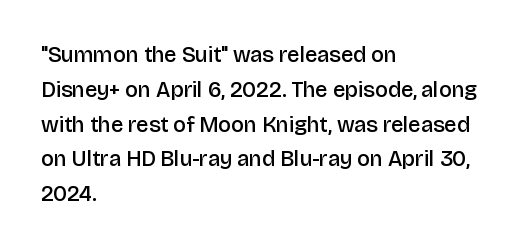
Firm but not heavy-handed strokes: this text is semibold. The specimen omits any rule beneath the text block's lines. Ordinary non-slanted type is in use. Each new line begins a customary step beneath the previous one. The line texture is even and compact thanks to regular tracking.
